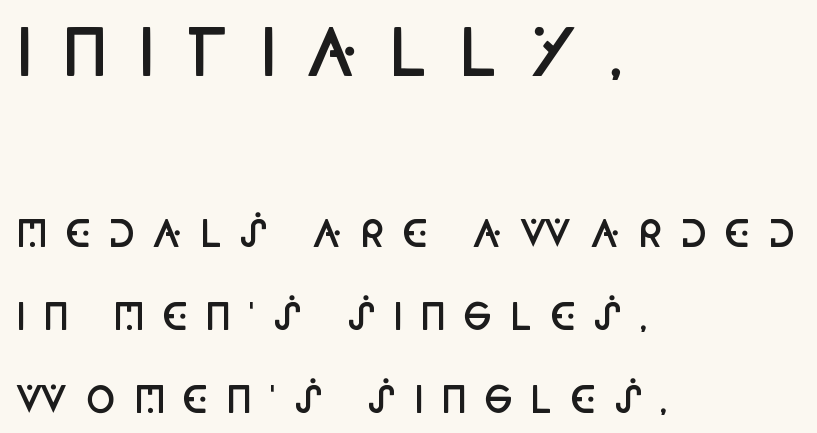
{"serif": "no", "italic": "no", "bold": "semi", "weight": "semibold", "width": "condensed", "stroke_contrast": "low", "x_height": "large", "monospaced": "no", "underline": "no", "align": "left", "line_spacing": "loose", "line_spacing_ratio": 2.31, "letter_spacing": "wide", "letter_spacing_em": 0.46, "larger_block": "first", "size_ratio": 1.75, "glyph_px": 63}
